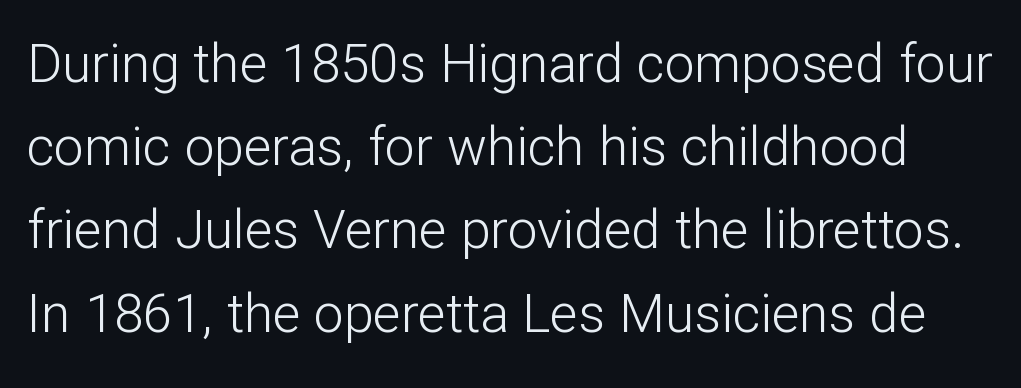
The image shows 53 px light sans-serif type, upright; set normal line spacing (1.57x), normal letter spacing, not underlined; low stroke contrast and a medium x-height.
